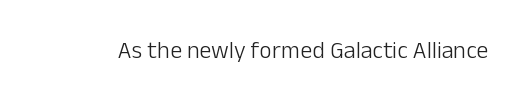
Q: Is the text bold? A: No.
Q: Is the text italic (slanted)? A: No, it is upright.
Q: Is the text underlined? A: No.
Q: Is the spacing between letters normal or unusually wide? A: Normal.
